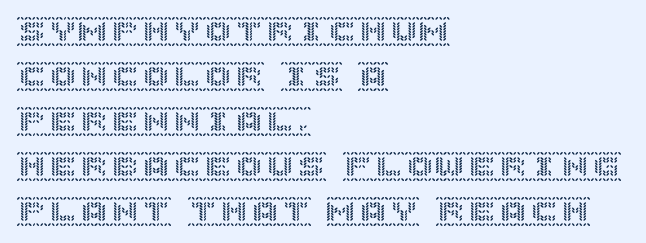
The image shows 31 px text type, upright; set left-aligned, normal line spacing (1.45x), normal letter spacing, not underlined; a large x-height.
